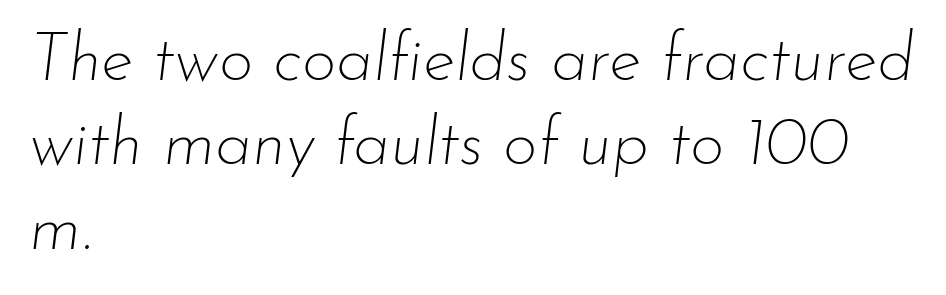
The image shows 67 px thin type, italic (leaning right); set left-aligned, normal line spacing (1.26x), normal letter spacing, not underlined; low stroke contrast and a small x-height.
